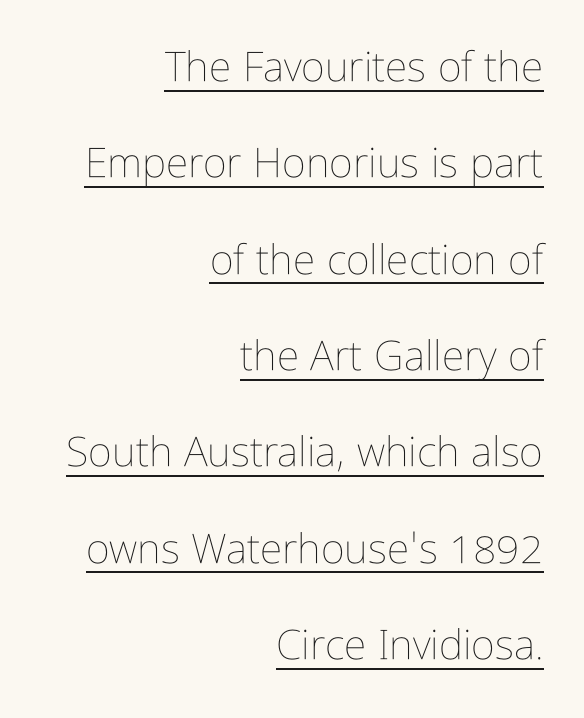
{"italic": "no", "bold": "no", "weight": "thin", "width": "condensed", "stroke_contrast": "low", "x_height": "medium", "monospaced": "no", "underline": "yes", "align": "right", "line_spacing": "loose", "line_spacing_ratio": 2.35, "letter_spacing": "normal", "letter_spacing_em": 0.0, "glyph_px": 41}
